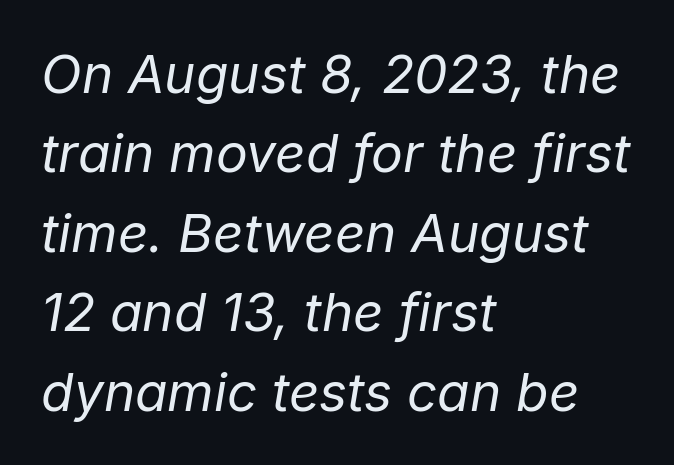
Q: Is the text bold? A: No.
Q: Is the text italic (slanted)? A: Yes, it leans right by about 9 degrees.
Q: Is the text underlined? A: No.
Q: How is the paragraph aligned? A: Left-aligned.
Q: Is the spacing between letters normal or unusually wide? A: Normal.
Q: Is the spacing between lines tight, normal or loose? A: Normal.
Q: Width (condensed, normal, or wide)? A: Normal.
Q: Stroke contrast? A: Low.
Q: x-height? A: Medium.
Q: Monospaced? A: No.
